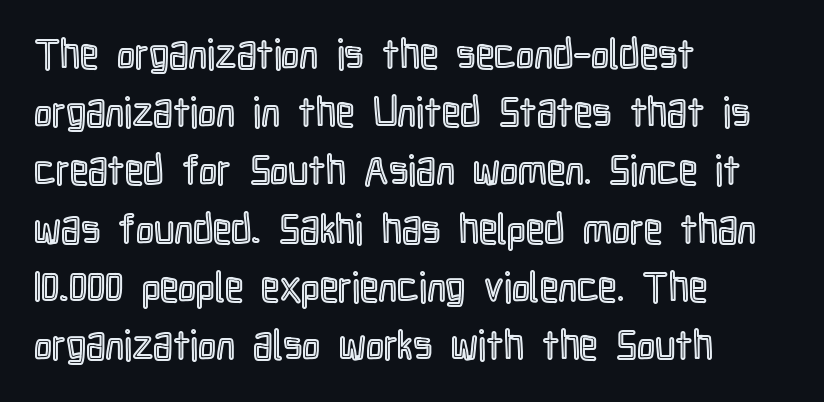
Q: Is the text italic (slanted)? A: No, it is upright.
Q: Is the text underlined? A: No.
Q: How is the paragraph aligned? A: Left-aligned.
Q: Is the spacing between letters normal or unusually wide? A: Normal.
Q: Is the spacing between lines tight, normal or loose? A: Normal.
Q: Width (condensed, normal, or wide)? A: Condensed.
Q: x-height? A: Medium.
Q: Monospaced? A: No.
